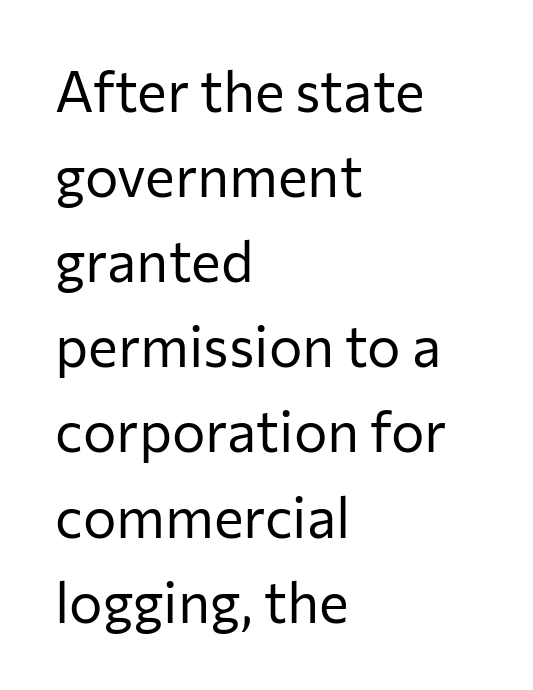
{"serif": "no", "italic": "no", "bold": "no", "weight": "regular", "width": "normal", "stroke_contrast": "low", "x_height": "medium", "monospaced": "no", "underline": "no", "align": "left", "line_spacing": "normal", "line_spacing_ratio": 1.52, "letter_spacing": "normal", "letter_spacing_em": 0.0, "glyph_px": 56}
